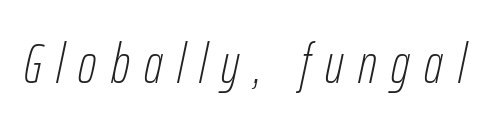
Is this a fixed-width face? No — the glyphs have proportional, varying widths. The weight tops out at a normal text grade. Observe the wide spacing: letters keep a clear distance from each other. In terms of posture, this sample is oblique. The zone under the glyphs is completely vacant.
